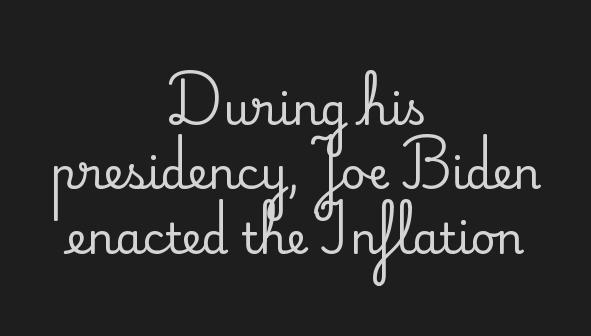
Q: Is the text italic (slanted)? A: No, it is upright.
Q: Is the typeface a serif or a sans-serif typeface? A: Serif.
Q: Is the text underlined? A: No.
Q: How is the paragraph aligned? A: Centered.
Q: Is the spacing between letters normal or unusually wide? A: Normal.
Q: Is the spacing between lines tight, normal or loose? A: Normal.
Q: Width (condensed, normal, or wide)? A: Normal.
Q: Stroke contrast? A: Medium.
Q: x-height? A: Small.
Q: Monospaced? A: No.
